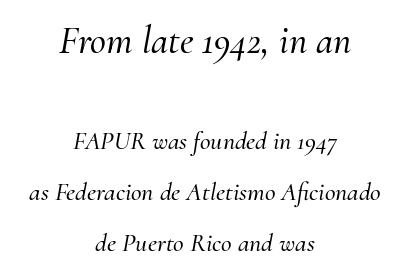
The image shows 39 px serif type, italic (leaning right); set centered, loose line spacing (1.96x), normal letter spacing, not underlined; the first (top) block is 1.5x larger; medium stroke contrast and a small x-height.
